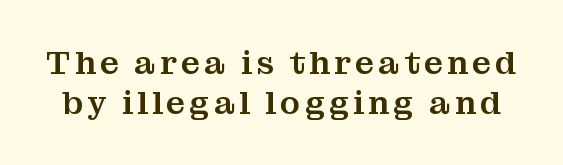
{"serif": "yes", "italic": "no", "width": "normal", "stroke_contrast": "medium", "x_height": "medium", "monospaced": "no", "underline": "no", "line_spacing_ratio": 1.21, "glyph_px": 33}
